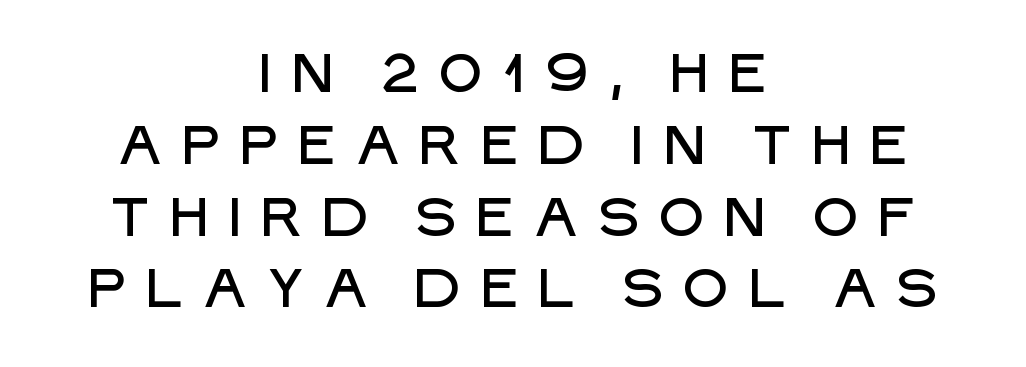
The image shows 54 px sans-serif type, upright; set centered, normal line spacing (1.33x), unusually wide letter spacing (+0.29 em), not underlined; low stroke contrast and a large x-height.
